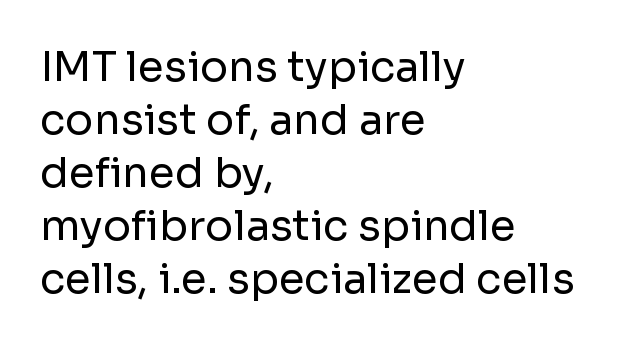
Q: Is the text bold? A: No.
Q: Is the text italic (slanted)? A: No, it is upright.
Q: Is the typeface a serif or a sans-serif typeface? A: Sans-serif.
Q: Is the text underlined? A: No.
Q: How is the paragraph aligned? A: Left-aligned.
Q: Is the spacing between letters normal or unusually wide? A: Normal.
Q: Is the spacing between lines tight, normal or loose? A: Normal.
Q: Width (condensed, normal, or wide)? A: Normal.
Q: Stroke contrast? A: Low.
Q: x-height? A: Medium.
Q: Monospaced? A: No.
